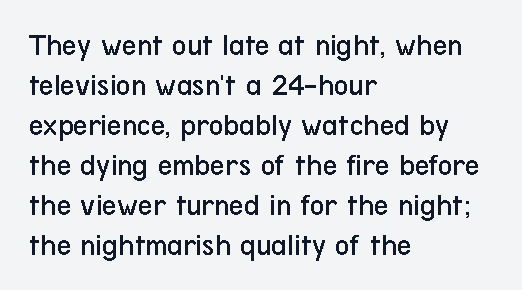
The image shows 32 px regular-weight, condensed sans-serif type, upright; set left-aligned, normal line spacing (1.25x), normal letter spacing, not underlined; low stroke contrast and a medium x-height.
